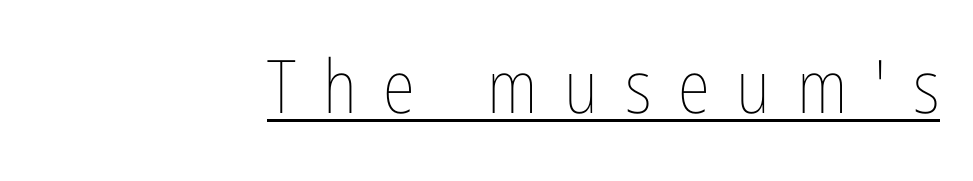
{"italic": "no", "bold": "no", "weight": "thin", "width": "condensed", "stroke_contrast": "low", "x_height": "medium", "monospaced": "no", "underline": "yes", "align": "right", "letter_spacing": "wide", "letter_spacing_em": 0.36, "glyph_px": 74}
